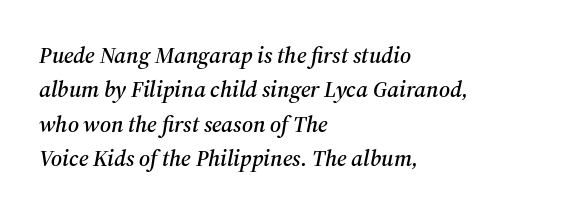
{"italic": "yes", "lean": "right", "slant_degrees": 12, "underline": "no", "align": "left", "line_spacing": "normal", "line_spacing_ratio": 1.49, "letter_spacing": "normal", "letter_spacing_em": 0.0, "glyph_px": 23}
